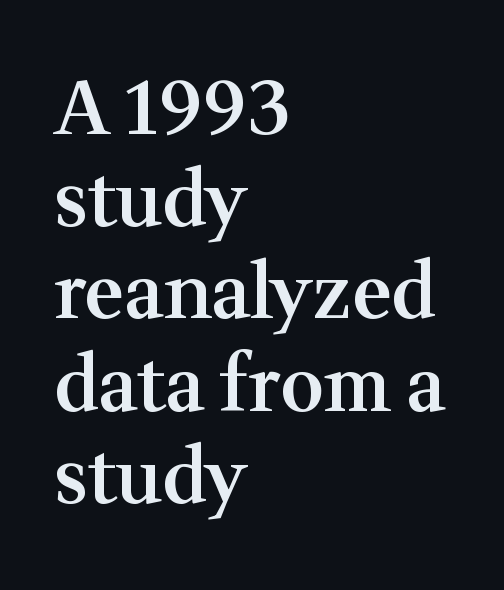
Q: Is the text bold? A: Semi-bold.
Q: Is the text italic (slanted)? A: No, it is upright.
Q: Is the typeface a serif or a sans-serif typeface? A: Serif.
Q: Is the text underlined? A: No.
Q: How is the paragraph aligned? A: Left-aligned.
Q: Is the spacing between letters normal or unusually wide? A: Normal.
Q: Width (condensed, normal, or wide)? A: Normal.
Q: Stroke contrast? A: Medium.
Q: x-height? A: Medium.
Q: Monospaced? A: No.
